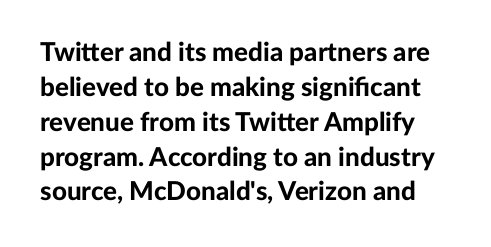
{"italic": "no", "bold": "yes", "underline": "no", "line_spacing": "normal", "line_spacing_ratio": 1.34, "letter_spacing": "normal", "letter_spacing_em": 0.0, "glyph_px": 26}
